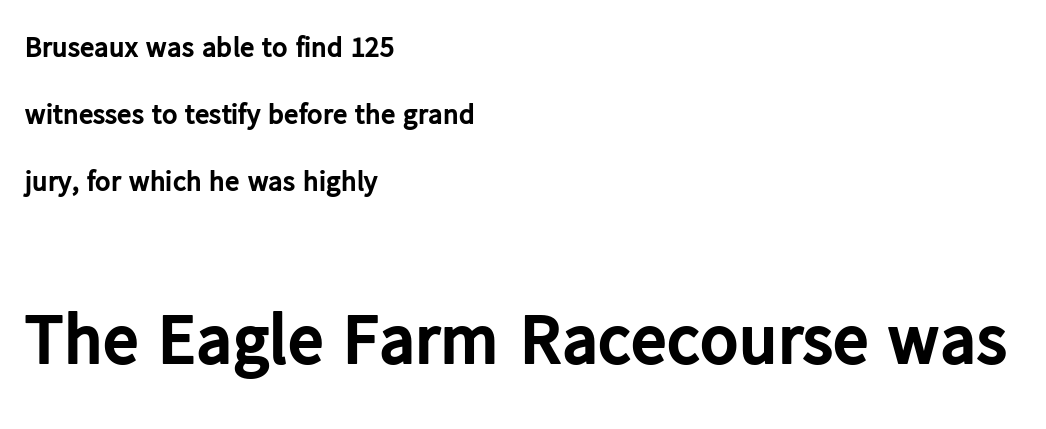
The image shows 72 px bold sans-serif type, upright; set left-aligned, loose line spacing (2.31x), normal letter spacing, not underlined; the second (bottom) block is 2.48x larger; low stroke contrast and a medium x-height.
